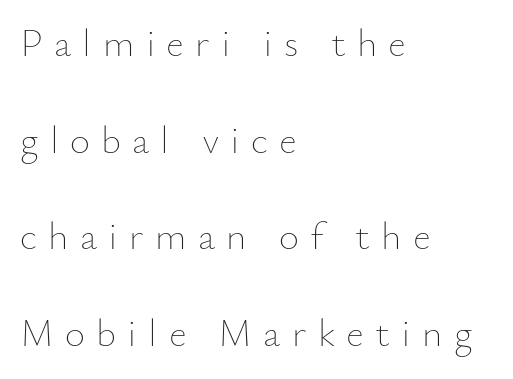
Q: Is the text bold? A: No.
Q: Is the text italic (slanted)? A: No, it is upright.
Q: Is the text underlined? A: No.
Q: How is the paragraph aligned? A: Left-aligned.
Q: Is the spacing between letters normal or unusually wide? A: Unusually wide.
Q: Is the spacing between lines tight, normal or loose? A: Loose.
Q: Width (condensed, normal, or wide)? A: Normal.
Q: Stroke contrast? A: Low.
Q: x-height? A: Small.
Q: Monospaced? A: No.
